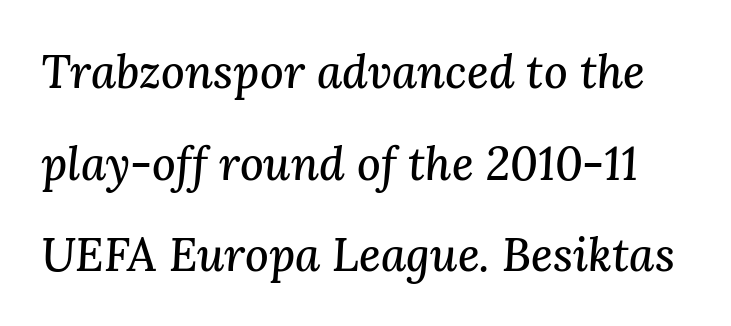
The image shows 46 px serif type, italic (leaning right); set loose line spacing (1.99x), normal letter spacing, not underlined; medium stroke contrast and a medium x-height.
